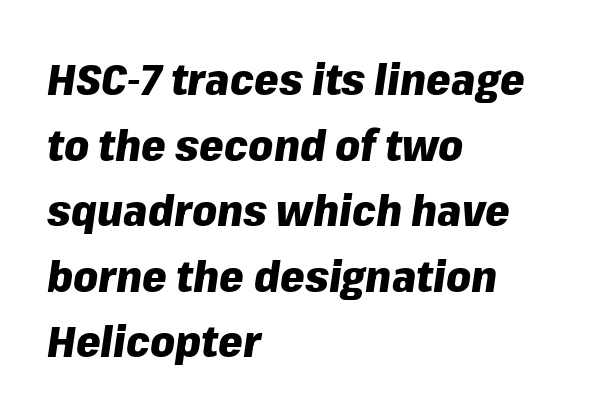
Q: Is the text bold? A: Yes.
Q: Is the text italic (slanted)? A: Yes, it leans right by about 8 degrees.
Q: Is the text underlined? A: No.
Q: How is the paragraph aligned? A: Left-aligned.
Q: Is the spacing between letters normal or unusually wide? A: Normal.
Q: Is the spacing between lines tight, normal or loose? A: Normal.
Q: Width (condensed, normal, or wide)? A: Normal.
Q: Stroke contrast? A: Low.
Q: x-height? A: Medium.
Q: Monospaced? A: No.
